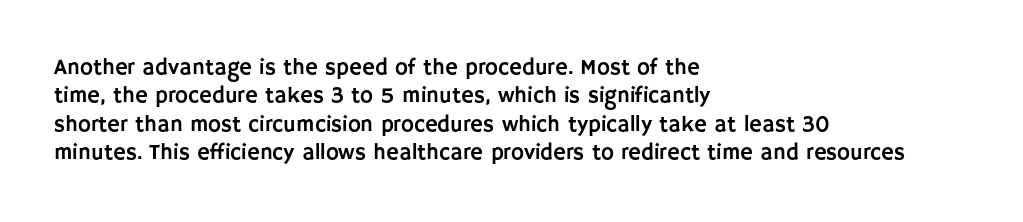
Does extra space separate the letters? No, they use regular spacing. Rows of type keep a routine distance in the vertical direction. Descender tails drop into unmarked territory. No italicization has been applied; the sample stays upright.
